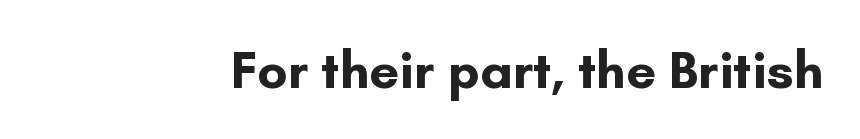
A full-strength bold gives these letters their thick strokes. Serifs: no, the terminals of the letterforms are clean. You could call the tracking neutral — neither tight nor loose. Ordinary non-slanted type is in use.
